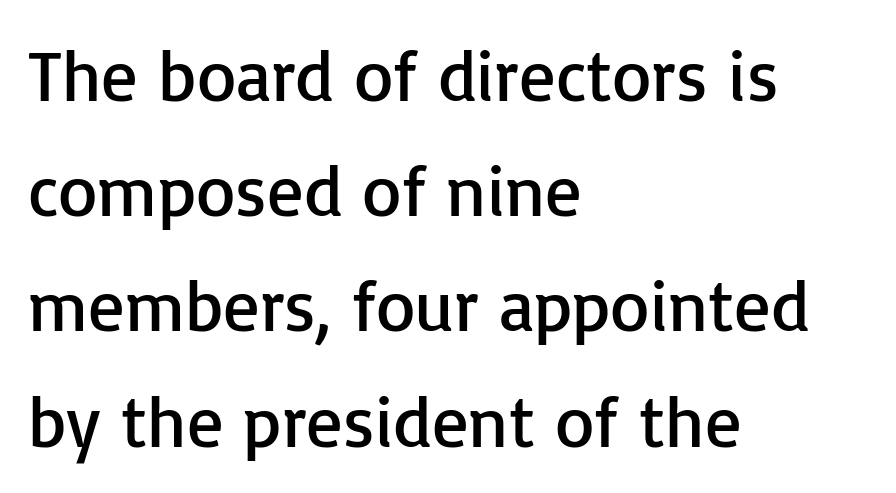
Each letter keeps its own natural width here, so spacing adapts to shape. This rendering features lettering with no underline. The rag falls on the right side of this text block. Typographically, this falls in the sans-serif category.
